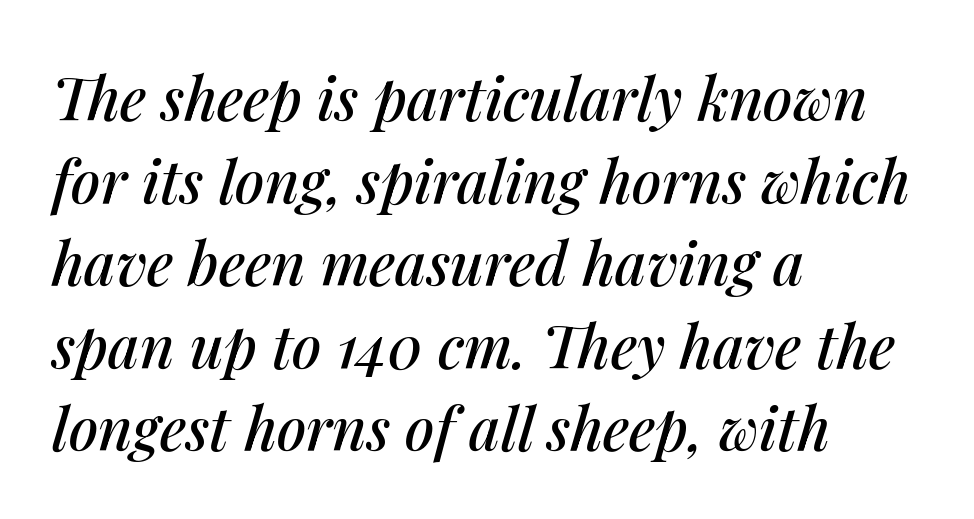
Q: Is the text italic (slanted)? A: Yes, it leans right by about 14 degrees.
Q: Is the text underlined? A: No.
Q: How is the paragraph aligned? A: Left-aligned.
Q: Is the spacing between letters normal or unusually wide? A: Normal.
Q: Is the spacing between lines tight, normal or loose? A: Normal.
Q: Width (condensed, normal, or wide)? A: Normal.
Q: Stroke contrast? A: Medium.
Q: x-height? A: Medium.
Q: Monospaced? A: No.
